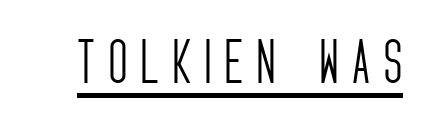
{"serif": "no", "italic": "no", "bold": "no", "weight": "light", "width": "condensed", "stroke_contrast": "low", "x_height": "large", "monospaced": "no", "underline": "yes", "letter_spacing": "wide", "letter_spacing_em": 0.28, "glyph_px": 50}
